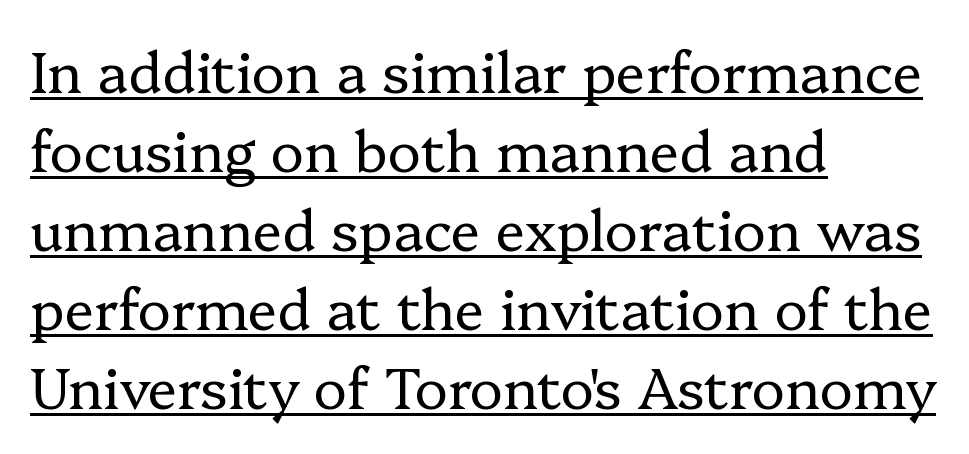
Q: Is the text bold? A: No.
Q: Is the text italic (slanted)? A: No, it is upright.
Q: Is the typeface a serif or a sans-serif typeface? A: Serif.
Q: Is the text underlined? A: Yes.
Q: How is the paragraph aligned? A: Left-aligned.
Q: Is the spacing between letters normal or unusually wide? A: Normal.
Q: Is the spacing between lines tight, normal or loose? A: Normal.
Q: Width (condensed, normal, or wide)? A: Normal.
Q: Stroke contrast? A: Low.
Q: x-height? A: Medium.
Q: Monospaced? A: No.
